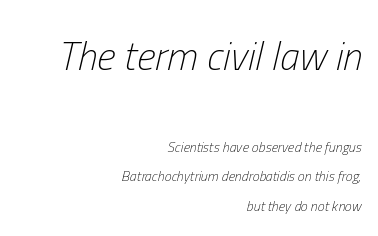
The image shows 40 px light, condensed type, italic (leaning right); set right-aligned, loose line spacing (2.1x), normal letter spacing, not underlined; the first (top) block is 2.86x larger; low stroke contrast and a medium x-height.
